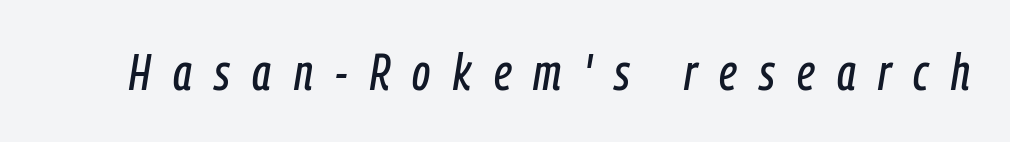
In terms of letterspacing, this is a distinctly airy, spread setting. The foot of each line stays bare and open. Here the designer chose a conventional face with non-uniform glyph widths. Designer's note — italics engaged.
